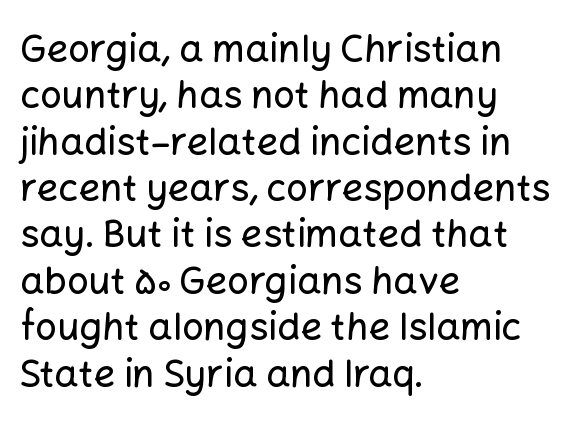
The image shows 38 px sans-serif type, upright; set left-aligned, line spacing 1.22x, normal letter spacing, not underlined; low stroke contrast and a medium x-height.
